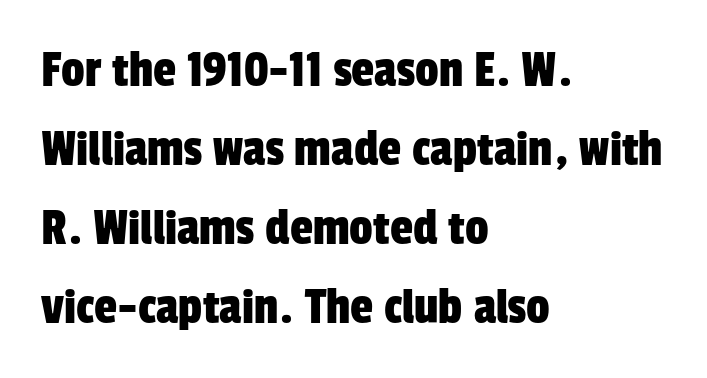
Q: Is the typeface a serif or a sans-serif typeface? A: Sans-serif.
Q: Is the text underlined? A: No.
Q: How is the paragraph aligned? A: Left-aligned.
Q: Is the spacing between letters normal or unusually wide? A: Normal.
Q: Is the spacing between lines tight, normal or loose? A: Normal.
Q: Width (condensed, normal, or wide)? A: Condensed.
Q: Stroke contrast? A: Low.
Q: x-height? A: Medium.
Q: Monospaced? A: No.
